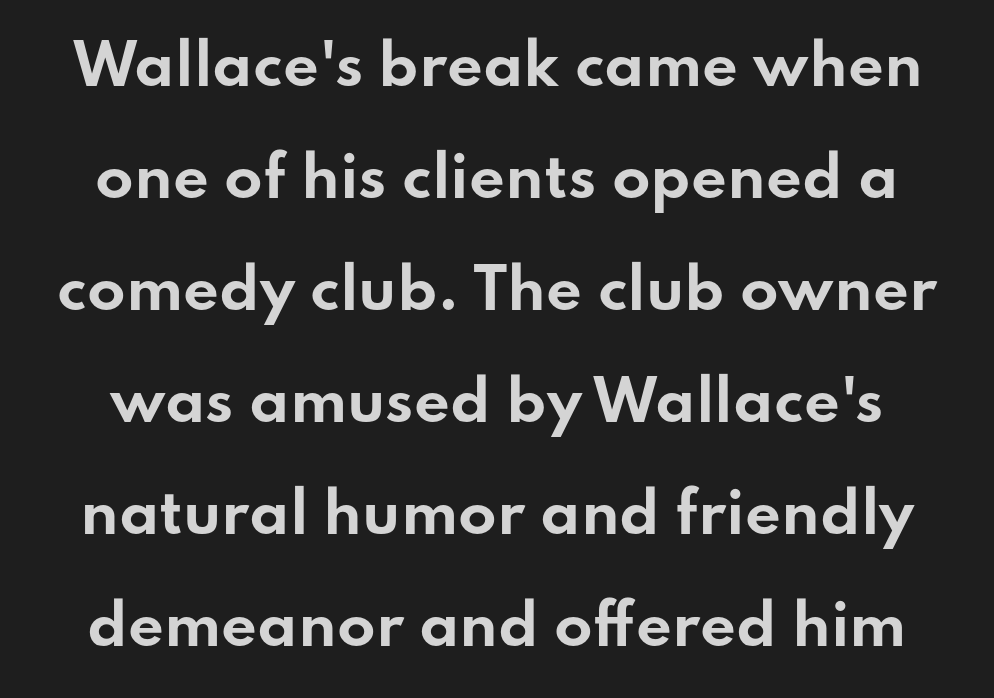
Check the space under the baseline: it is left empty. Airy leading. Typographically, this falls in the sans-serif category. What stands out about the letter spacing? Nothing — it is the standard amount.
